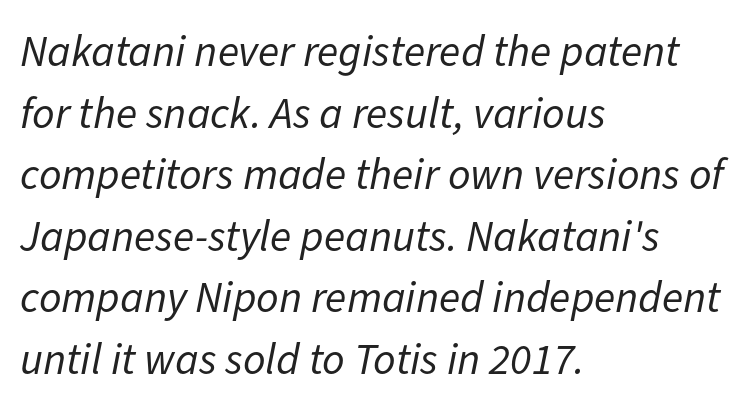
Q: Is the text bold? A: No.
Q: Is the text italic (slanted)? A: Yes, it leans right by about 11 degrees.
Q: Is the text underlined? A: No.
Q: How is the paragraph aligned? A: Left-aligned.
Q: Is the spacing between letters normal or unusually wide? A: Normal.
Q: Is the spacing between lines tight, normal or loose? A: Normal.
Q: Width (condensed, normal, or wide)? A: Normal.
Q: Stroke contrast? A: Low.
Q: x-height? A: Medium.
Q: Monospaced? A: No.
